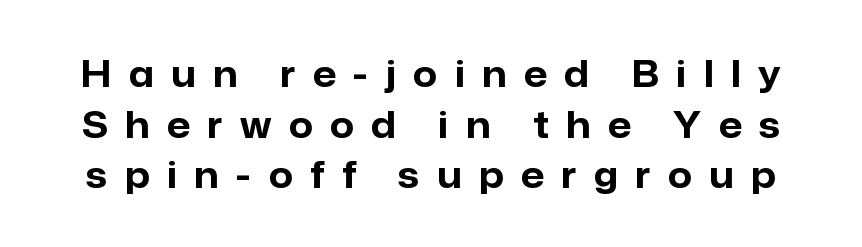
{"serif": "no", "italic": "no", "bold": "yes", "weight": "bold", "width": "normal", "stroke_contrast": "low", "x_height": "medium", "monospaced": "no", "underline": "no", "line_spacing": "normal", "line_spacing_ratio": 1.37, "letter_spacing": "wide", "letter_spacing_em": 0.47, "glyph_px": 37}
